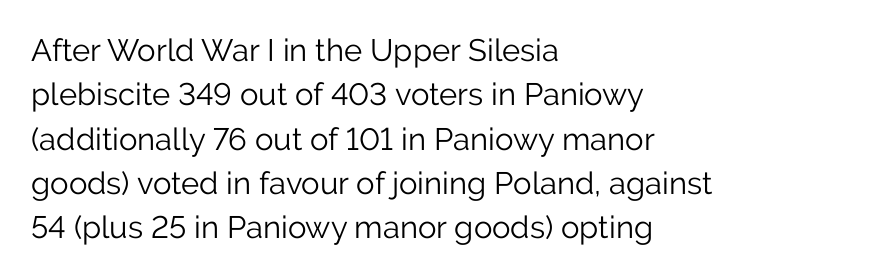
{"serif": "no", "italic": "no", "bold": "no", "weight": "light", "width": "normal", "stroke_contrast": "low", "x_height": "medium", "monospaced": "no", "underline": "no", "align": "left", "line_spacing": "normal", "line_spacing_ratio": 1.43, "letter_spacing": "normal", "letter_spacing_em": 0.0, "glyph_px": 31}
